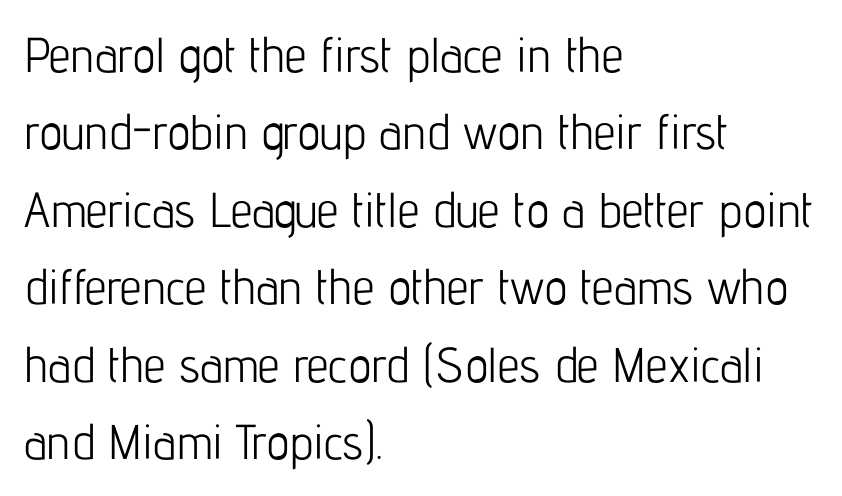
A light-to-regular cut is what we see here. If you drew a ruler down the left edge, every line would touch it. The face used here is a sans, in the tradition of grotesques and geometrics. Honestly, the row spacing looks completely unremarkable. Quick note: underline off.
